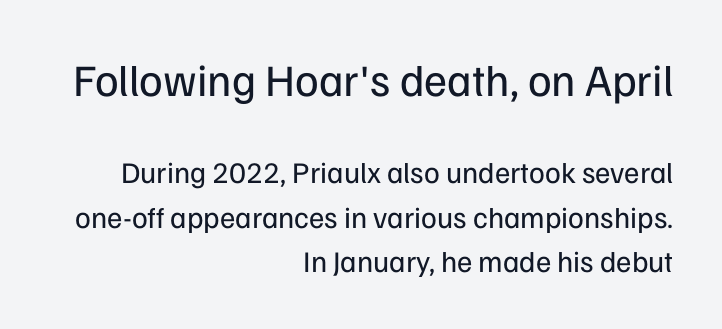
Q: Is the text bold? A: No.
Q: Is the text italic (slanted)? A: No, it is upright.
Q: Is the typeface a serif or a sans-serif typeface? A: Sans-serif.
Q: Is the text underlined? A: No.
Q: How is the paragraph aligned? A: Right-aligned.
Q: Is the spacing between letters normal or unusually wide? A: Normal.
Q: Is the spacing between lines tight, normal or loose? A: Normal.
Q: Which block of text is set in a larger size, the first (top) or the second (bottom)? A: The first (top) one.
Q: Width (condensed, normal, or wide)? A: Normal.
Q: Stroke contrast? A: Low.
Q: x-height? A: Medium.
Q: Monospaced? A: No.
